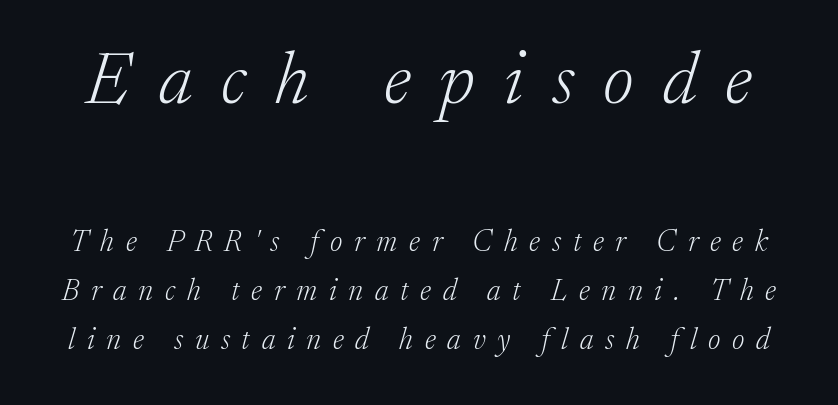
Q: Is the text bold? A: No.
Q: Is the text italic (slanted)? A: Yes, it leans right by about 17 degrees.
Q: Is the typeface a serif or a sans-serif typeface? A: Serif.
Q: Is the text underlined? A: No.
Q: Is the spacing between letters normal or unusually wide? A: Unusually wide.
Q: Is the spacing between lines tight, normal or loose? A: Normal.
Q: Which block of text is set in a larger size, the first (top) or the second (bottom)? A: The first (top) one.
Q: Width (condensed, normal, or wide)? A: Normal.
Q: Stroke contrast? A: Low.
Q: x-height? A: Medium.
Q: Monospaced? A: No.
